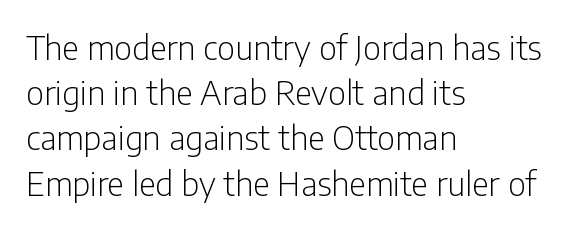
{"serif": "no", "italic": "no", "bold": "no", "weight": "light", "width": "condensed", "stroke_contrast": "low", "x_height": "medium", "monospaced": "no", "underline": "no", "align": "left", "line_spacing": "normal", "line_spacing_ratio": 1.37, "letter_spacing": "normal", "letter_spacing_em": 0.0, "glyph_px": 33}
